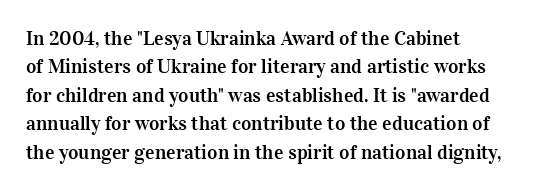
The image shows 20 px text type, upright; set left-aligned, normal line spacing (1.42x), normal letter spacing, not underlined.
